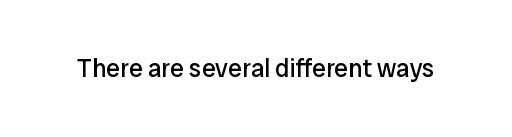
The rendering keeps characters at their native spacing. The font sits on the lighter half of the weight spectrum, regular included. Quick note: underline off. Is there any slant? The stems are plumb.
